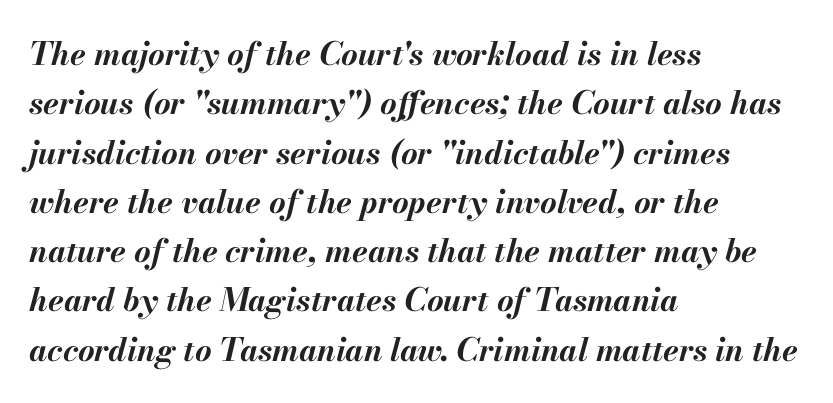
The image shows 32 px bold type, italic (leaning right); set left-aligned, normal line spacing (1.54x), normal letter spacing, not underlined; medium stroke contrast and a small x-height.
